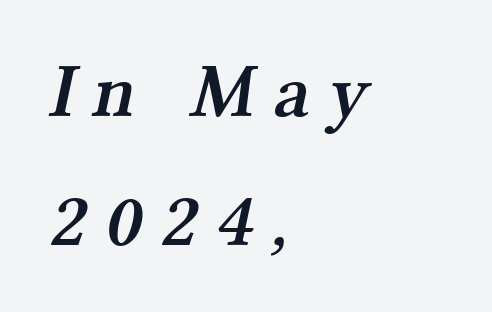
The image shows 77 px semibold serif type; set left-aligned, normal line spacing (1.68x), unusually wide letter spacing (+0.23 em), not underlined; medium stroke contrast and a medium x-height.
